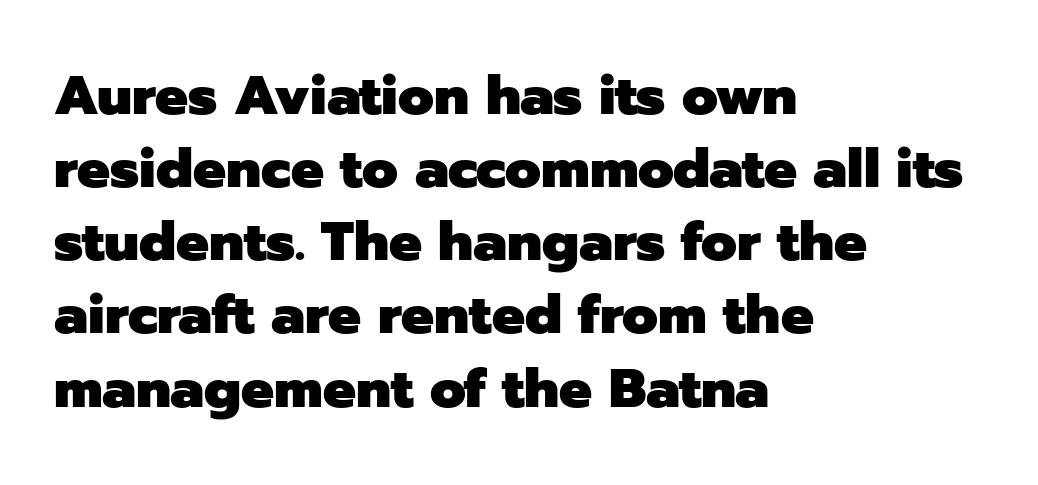
The image shows 55 px heavy sans-serif type, upright; set left-aligned, normal line spacing (1.33x), normal letter spacing, not underlined; low stroke contrast and a medium x-height.
